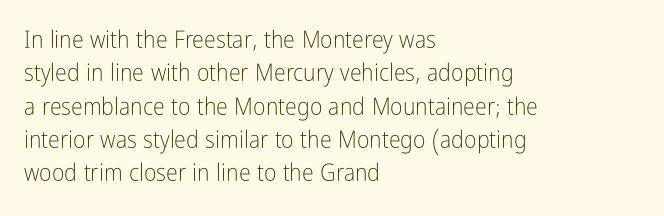
Q: Is the text bold? A: No.
Q: Is the text italic (slanted)? A: No, it is upright.
Q: Is the text underlined? A: No.
Q: How is the paragraph aligned? A: Left-aligned.
Q: Is the spacing between letters normal or unusually wide? A: Normal.
Q: Is the spacing between lines tight, normal or loose? A: Normal.
